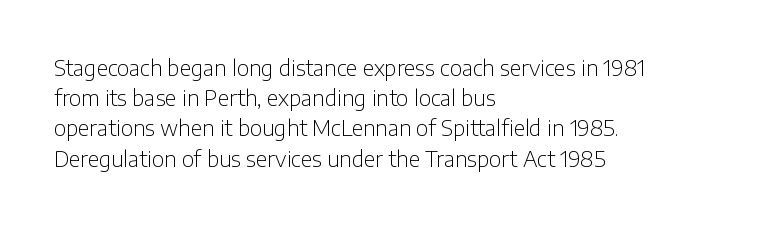
The image shows 21 px text type, upright; set left-aligned, normal line spacing (1.44x), normal letter spacing, not underlined.
